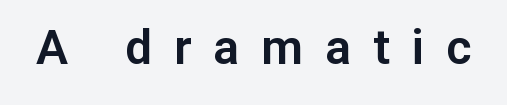
The image shows 48 px sans-serif type, upright; set unusually wide letter spacing (+0.46 em), not underlined; low stroke contrast and a medium x-height.
